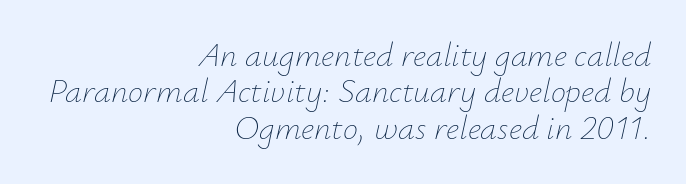
{"italic": "yes", "lean": "right", "slant_degrees": 12, "bold": "no", "weight": "thin", "width": "normal", "stroke_contrast": "low", "x_height": "small", "monospaced": "no", "underline": "no", "align": "right", "line_spacing": "tight", "line_spacing_ratio": 1.07, "letter_spacing": "normal", "letter_spacing_em": 0.0, "glyph_px": 34}
